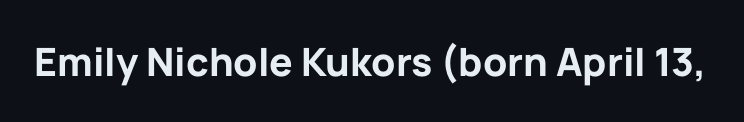
Q: Is the text bold? A: Yes.
Q: Is the text italic (slanted)? A: No, it is upright.
Q: Is the typeface a serif or a sans-serif typeface? A: Sans-serif.
Q: Is the text underlined? A: No.
Q: Is the spacing between letters normal or unusually wide? A: Normal.
Q: Width (condensed, normal, or wide)? A: Normal.
Q: Stroke contrast? A: Low.
Q: x-height? A: Medium.
Q: Monospaced? A: No.
